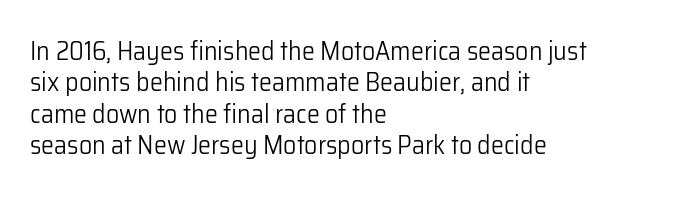
{"italic": "no", "bold": "no", "underline": "no", "align": "left", "line_spacing_ratio": 1.21, "letter_spacing": "normal", "letter_spacing_em": 0.0, "glyph_px": 26}
